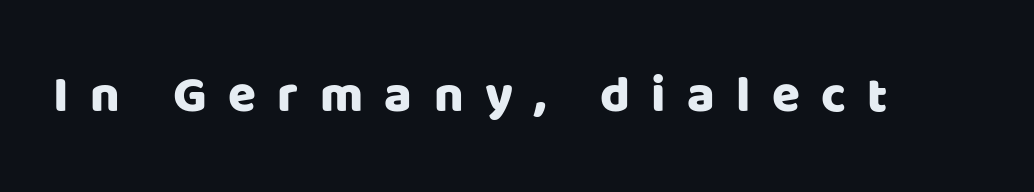
Plain, unruled lines of type. Spacing between characters has been opened up far beyond the box default. It's the straight-up-and-down kind of type. The glyphs in this specimen are sans serif. Each letter keeps its own natural width here, so spacing adapts to shape.
